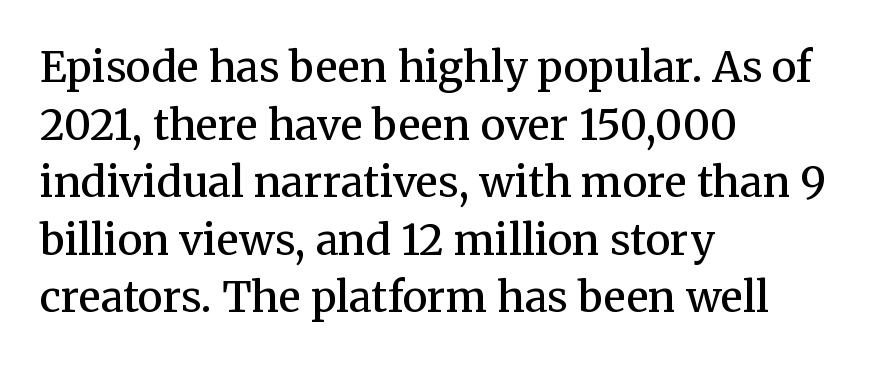
{"serif": "yes", "italic": "no", "bold": "semi", "weight": "semibold", "width": "normal", "stroke_contrast": "medium", "x_height": "medium", "monospaced": "no", "underline": "no", "align": "left", "line_spacing": "normal", "line_spacing_ratio": 1.37, "letter_spacing": "normal", "letter_spacing_em": 0.0, "glyph_px": 42}
